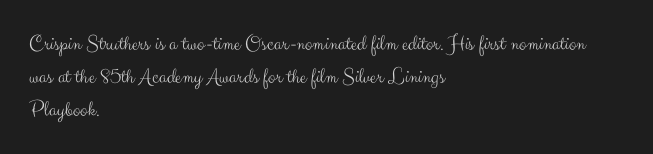
In terms of leading, this rendering sits right in the middle. Stems here are at most as thick as an everyday book face. Letter spacing: default.
